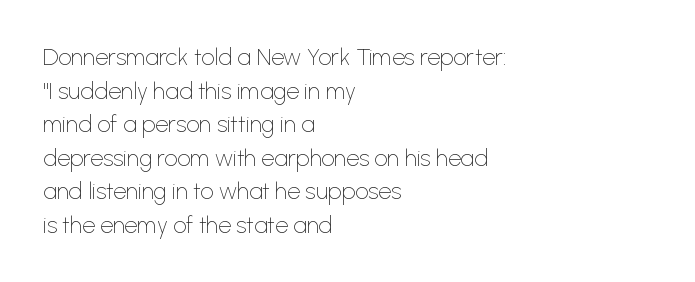
Q: Is the text bold? A: No.
Q: Is the text italic (slanted)? A: No, it is upright.
Q: Is the text underlined? A: No.
Q: How is the paragraph aligned? A: Left-aligned.
Q: Is the spacing between letters normal or unusually wide? A: Normal.
Q: Is the spacing between lines tight, normal or loose? A: Normal.
